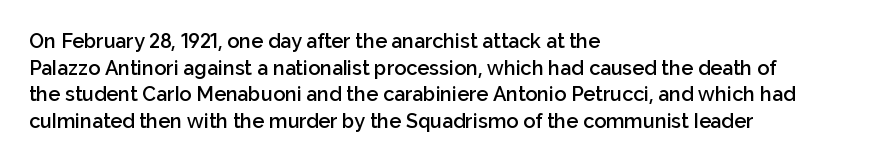
{"italic": "no", "bold": "semi", "underline": "no", "align": "left", "line_spacing": "normal", "line_spacing_ratio": 1.33, "letter_spacing": "normal", "letter_spacing_em": 0.0, "glyph_px": 20}
